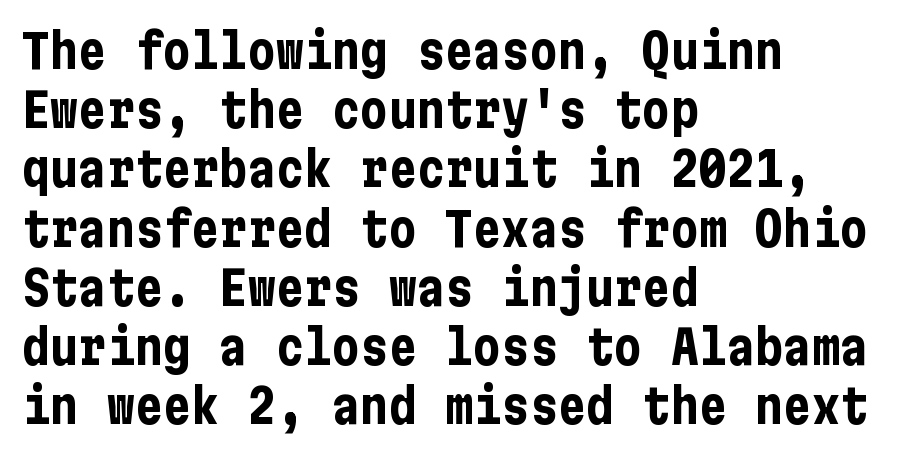
The image shows 47 px bold, condensed sans-serif type, upright; set left-aligned, normal line spacing (1.26x), normal letter spacing, not underlined; low stroke contrast and a medium x-height.
